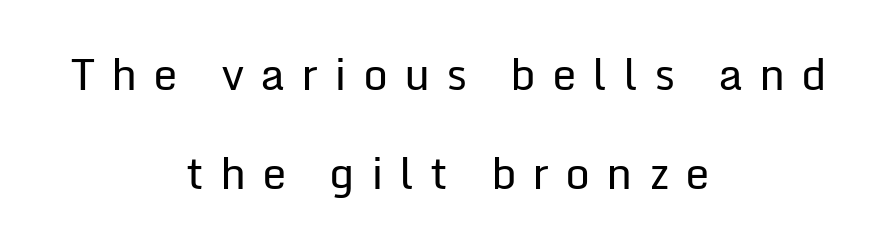
The image shows 44 px regular-weight sans-serif type, upright; set centered, loose line spacing (2.26x), unusually wide letter spacing (+0.36 em), not underlined; low stroke contrast and a medium x-height.
